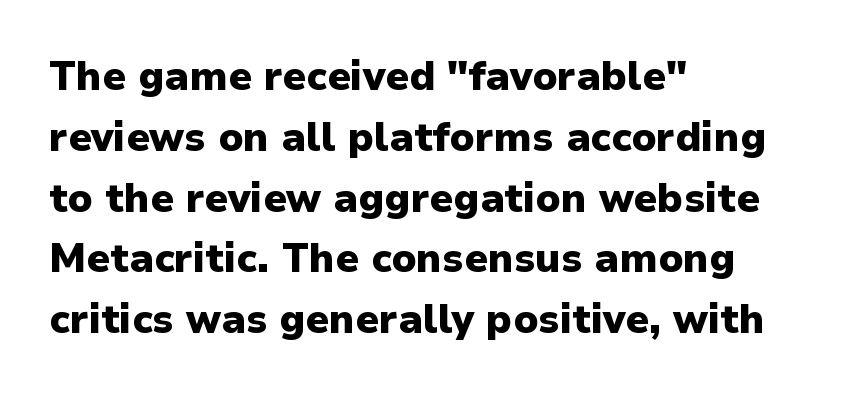
Bare-footed words on every line. A typesetter would mark this as roman, not italic. The typesetter chose a ragged-right arrangement here. Each letter keeps its own natural width here, so spacing adapts to shape. What weight is shown? A full bold with thick strokes. Between one letter and the next there's only the usual sliver of space.
